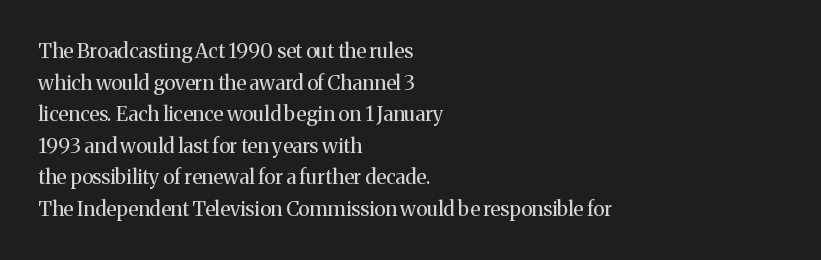
{"italic": "no", "bold": "no", "underline": "no", "align": "left", "line_spacing": "normal", "line_spacing_ratio": 1.58, "letter_spacing": "normal", "letter_spacing_em": 0.0, "glyph_px": 20}
